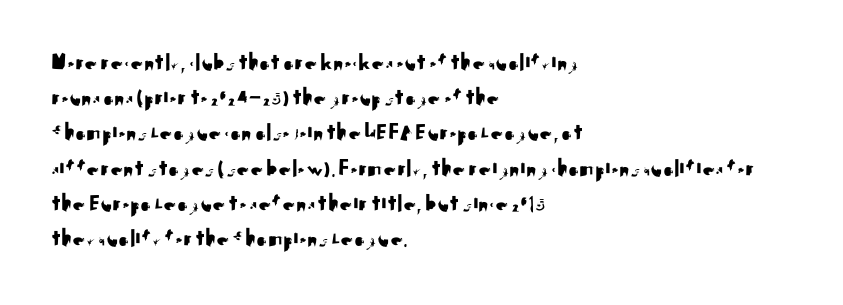
Q: Is the text italic (slanted)? A: No, it is upright.
Q: Is the text underlined? A: No.
Q: How is the paragraph aligned? A: Left-aligned.
Q: Is the spacing between letters normal or unusually wide? A: Normal.
Q: Is the spacing between lines tight, normal or loose? A: Normal.
